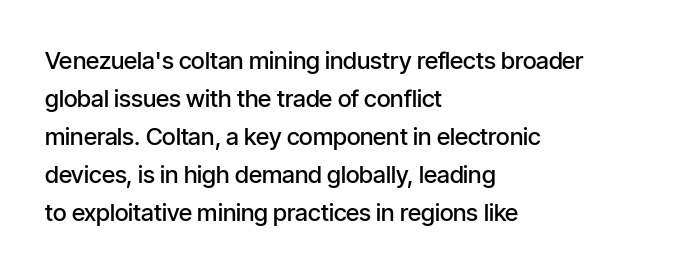
The image shows 24 px text type, upright; set left-aligned, normal line spacing (1.58x), normal letter spacing, not underlined.
